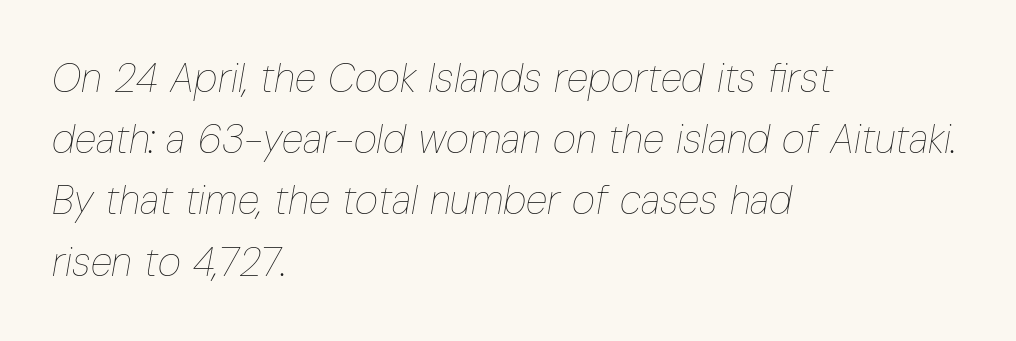
Q: Is the text bold? A: No.
Q: Is the text italic (slanted)? A: Yes, it leans right by about 10 degrees.
Q: Is the text underlined? A: No.
Q: How is the paragraph aligned? A: Left-aligned.
Q: Is the spacing between letters normal or unusually wide? A: Normal.
Q: Is the spacing between lines tight, normal or loose? A: Normal.
Q: Width (condensed, normal, or wide)? A: Condensed.
Q: Stroke contrast? A: Low.
Q: x-height? A: Medium.
Q: Monospaced? A: No.
